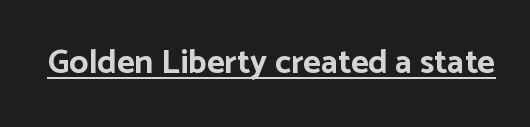
Plenty of ink on the page — the face is bold. Looks like regular typesetting: each glyph gets only the width it needs. Standard letterfit; no display-style spreading of the glyphs. Ordinary non-slanted type is in use. Underlining? Definitely there. The designer went with a sans here, leaving each stem footless.
